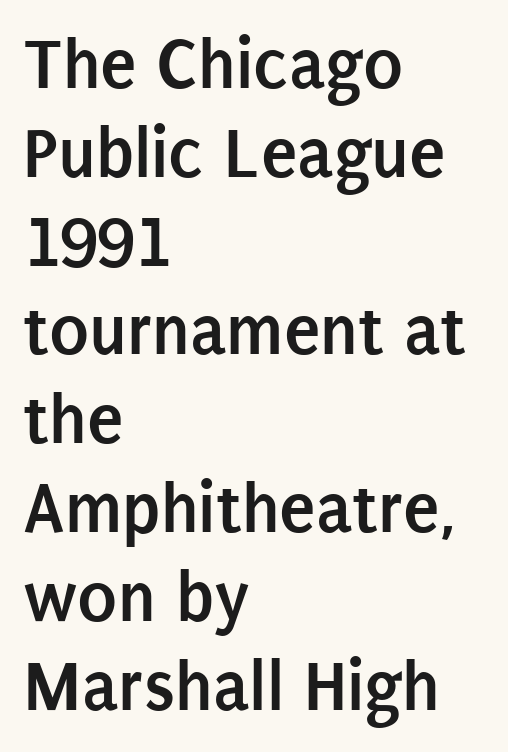
This rendering uses left alignment, leaving the right contour irregular. The font family rendered here belongs to the sans-serif group. The sample has been set heavy, in full bold. Just letters on the line, the space beneath them empty.
